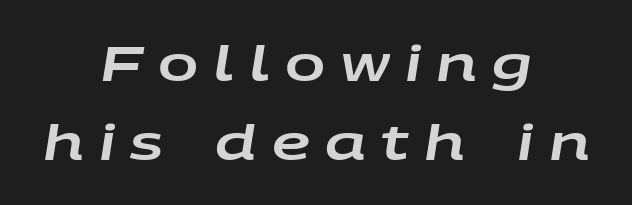
{"italic": "yes", "lean": "right", "slant_degrees": 9, "width": "wide", "stroke_contrast": "low", "x_height": "large", "monospaced": "no", "underline": "no", "align": "center", "line_spacing": "normal", "line_spacing_ratio": 1.64, "letter_spacing": "wide", "letter_spacing_em": 0.32, "glyph_px": 48}
